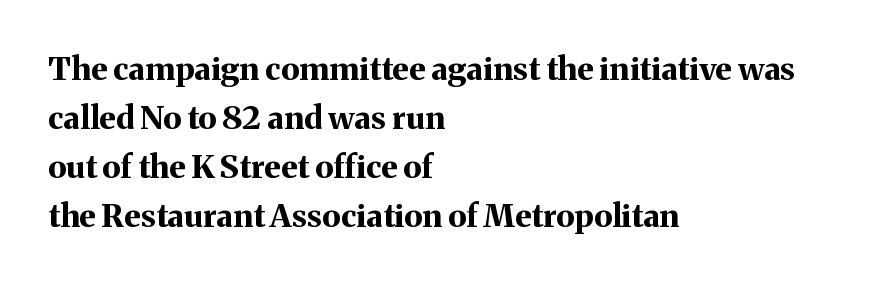
{"serif": "yes", "italic": "no", "bold": "yes", "weight": "bold", "width": "normal", "stroke_contrast": "medium", "x_height": "medium", "monospaced": "no", "underline": "no", "align": "left", "line_spacing": "normal", "line_spacing_ratio": 1.53, "letter_spacing": "normal", "letter_spacing_em": 0.0, "glyph_px": 32}
